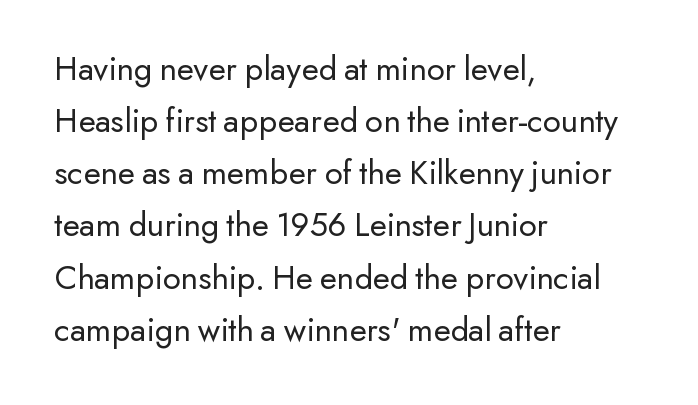
{"serif": "no", "italic": "no", "bold": "no", "weight": "regular", "width": "normal", "stroke_contrast": "low", "x_height": "small", "monospaced": "no", "underline": "no", "align": "left", "line_spacing": "normal", "line_spacing_ratio": 1.49, "letter_spacing": "normal", "letter_spacing_em": 0.0, "glyph_px": 35}
